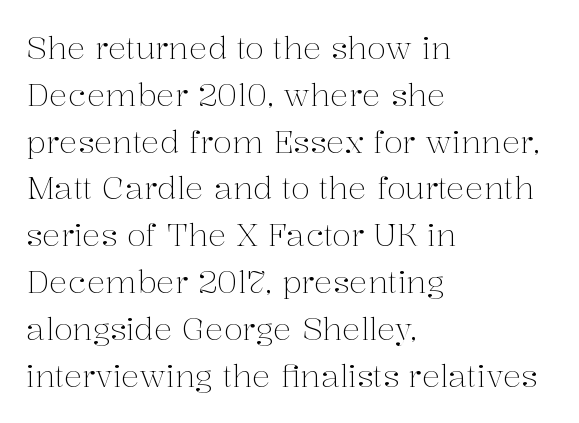
The image shows 31 px light serif type, upright; set left-aligned, normal line spacing (1.51x), normal letter spacing, not underlined; medium stroke contrast and a medium x-height.
